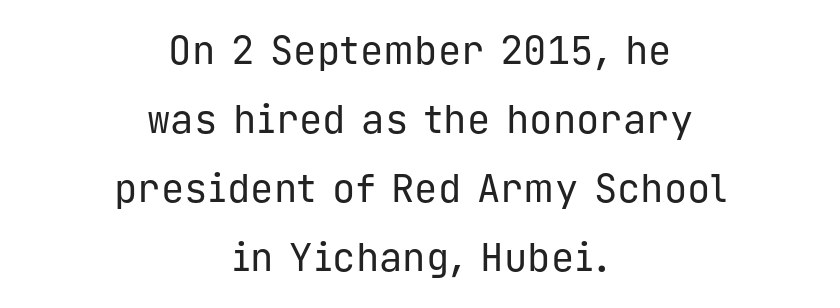
Q: Is the text bold? A: No.
Q: Is the text italic (slanted)? A: No, it is upright.
Q: Is the typeface a serif or a sans-serif typeface? A: Sans-serif.
Q: Is the text underlined? A: No.
Q: How is the paragraph aligned? A: Centered.
Q: Is the spacing between letters normal or unusually wide? A: Normal.
Q: Width (condensed, normal, or wide)? A: Normal.
Q: Stroke contrast? A: Low.
Q: x-height? A: Medium.
Q: Monospaced? A: Yes.
